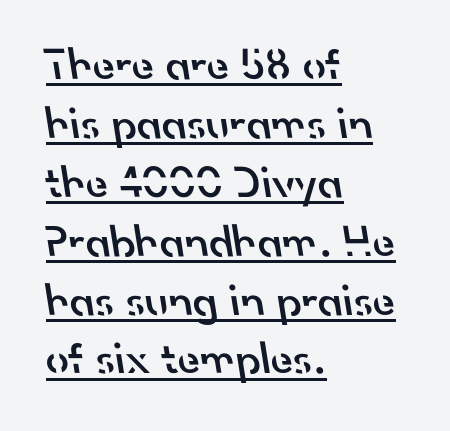
{"serif": "no", "bold": "semi", "weight": "semibold", "width": "normal", "stroke_contrast": "low", "x_height": "small", "monospaced": "no", "underline": "yes", "align": "left", "line_spacing": "normal", "line_spacing_ratio": 1.28, "letter_spacing": "normal", "letter_spacing_em": 0.0, "glyph_px": 46}
